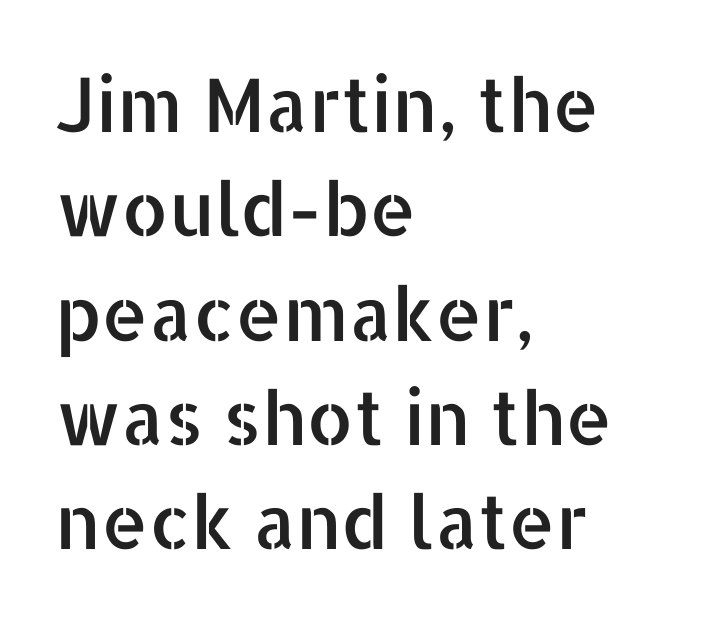
The image shows 74 px sans-serif type, upright; set left-aligned, normal line spacing (1.41x), normal letter spacing, not underlined; low stroke contrast and a medium x-height.
